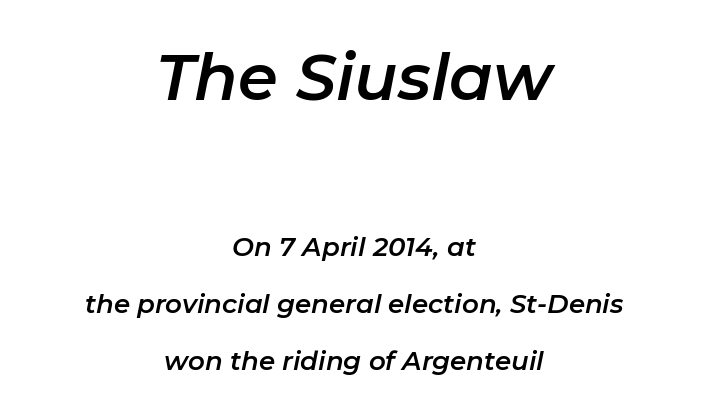
Layout note: lines centered. Here the designer chose a conventional face with non-uniform glyph widths. Tracking value appears to be zero — textbook default spacing. Of the two passages, the one on top uses the larger point size. The rendering applies a slant to the glyphs.
